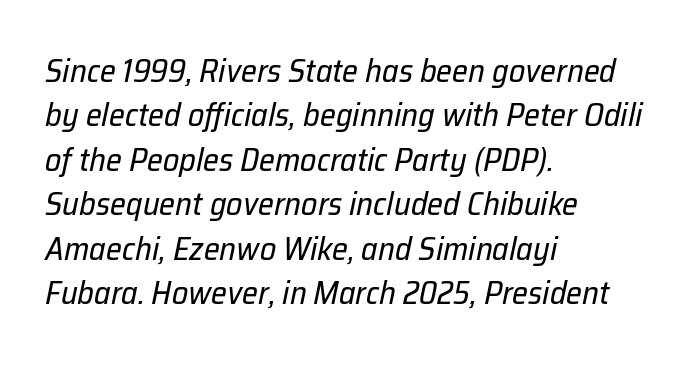
{"italic": "yes", "lean": "right", "slant_degrees": 12, "bold": "no", "weight": "regular", "width": "normal", "stroke_contrast": "low", "x_height": "medium", "monospaced": "no", "underline": "no", "align": "left", "line_spacing": "normal", "line_spacing_ratio": 1.39, "letter_spacing": "normal", "letter_spacing_em": 0.0, "glyph_px": 32}
